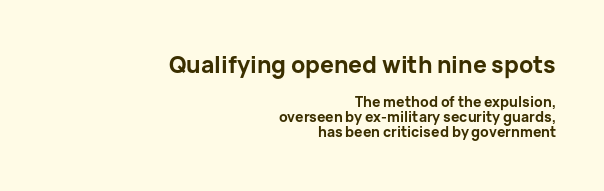
{"italic": "no", "bold": "yes", "underline": "no", "align": "right", "line_spacing": "tight", "line_spacing_ratio": 1.1, "letter_spacing": "normal", "letter_spacing_em": 0.0, "larger_block": "first", "size_ratio": 1.64, "glyph_px": 23}
